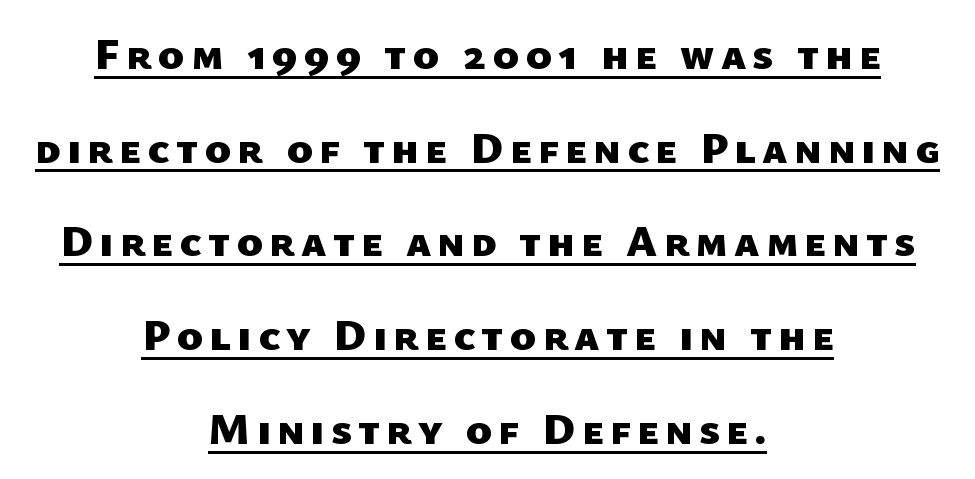
Q: Is the text bold? A: Yes.
Q: Is the typeface a serif or a sans-serif typeface? A: Sans-serif.
Q: Is the text underlined? A: Yes.
Q: How is the paragraph aligned? A: Centered.
Q: Is the spacing between lines tight, normal or loose? A: Loose.
Q: Width (condensed, normal, or wide)? A: Normal.
Q: Stroke contrast? A: Low.
Q: x-height? A: Medium.
Q: Monospaced? A: No.
